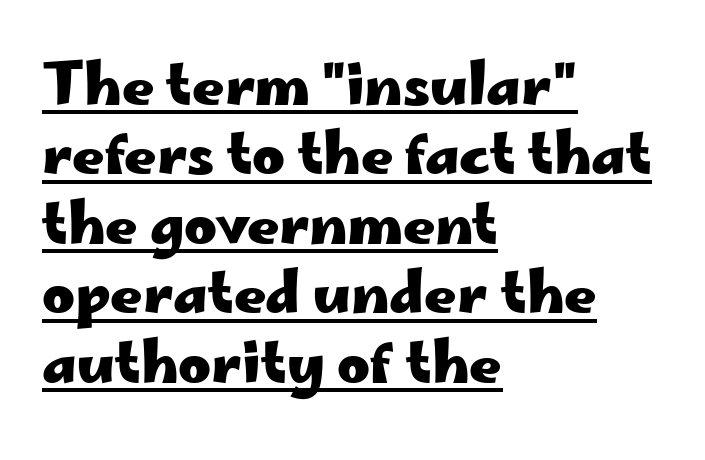
Italic: no, the glyphs are upright roman. Is this a fixed-width face? No — the glyphs have proportional, varying widths. Where is the straight margin? On the left. Words appear dense and cohesive because spacing is normal.
